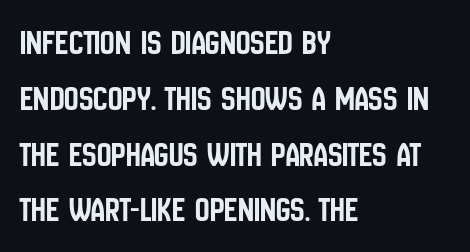
Q: Is the text italic (slanted)? A: No, it is upright.
Q: Is the typeface a serif or a sans-serif typeface? A: Sans-serif.
Q: Is the text underlined? A: No.
Q: How is the paragraph aligned? A: Left-aligned.
Q: Is the spacing between letters normal or unusually wide? A: Normal.
Q: Is the spacing between lines tight, normal or loose? A: Normal.
Q: Width (condensed, normal, or wide)? A: Condensed.
Q: Stroke contrast? A: Low.
Q: x-height? A: Large.
Q: Monospaced? A: No.
